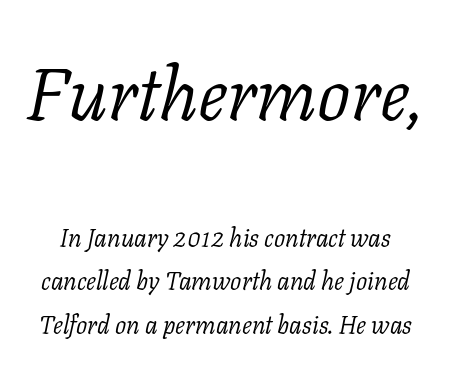
Q: Is the text bold? A: No.
Q: Is the text italic (slanted)? A: Yes, it leans right by about 11 degrees.
Q: Is the typeface a serif or a sans-serif typeface? A: Serif.
Q: Is the text underlined? A: No.
Q: Is the spacing between letters normal or unusually wide? A: Normal.
Q: Which block of text is set in a larger size, the first (top) or the second (bottom)? A: The first (top) one.
Q: Width (condensed, normal, or wide)? A: Normal.
Q: Stroke contrast? A: Low.
Q: x-height? A: Medium.
Q: Monospaced? A: No.
